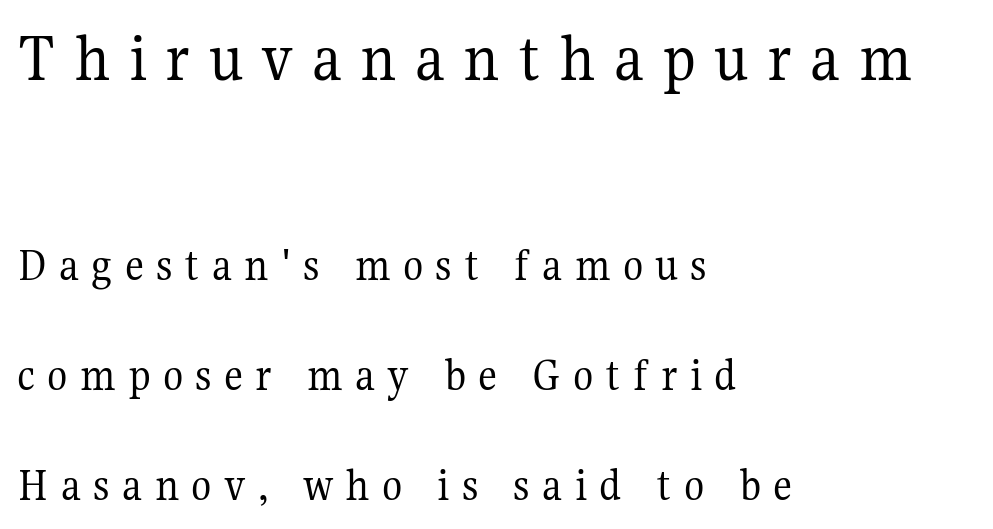
Designer's note — italics off, roman on. Varying glyph widths throughout — classic text-font behaviour. Substantial extra tracking has been applied to these lines. The strokes are not fattened; the text isn't bold. Stroke terminals: seriffed. The paragraph shown leans on its left margin.
